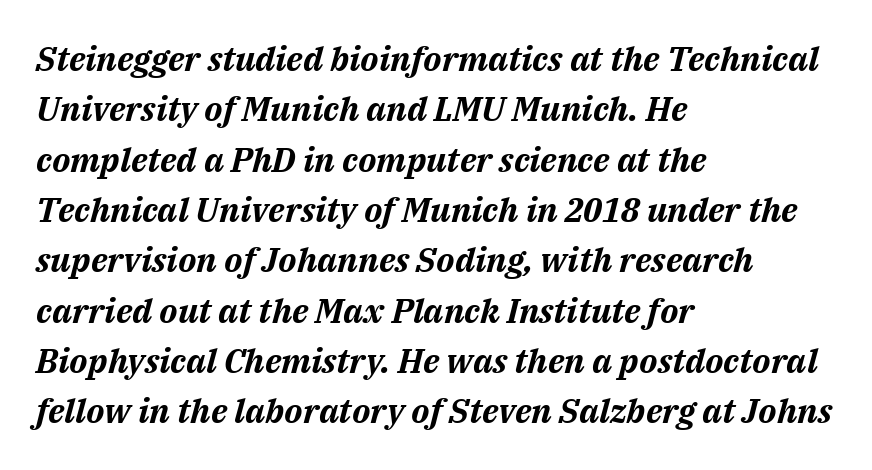
Caption: standard tracking, unaltered. Typographic density is high because the face is bold. The setting favours the left margin, as ordinary paragraphs usually do. Think of a printed novel: that variable character pitch is what you see here. Honestly, there is no underline to notice here at all.
